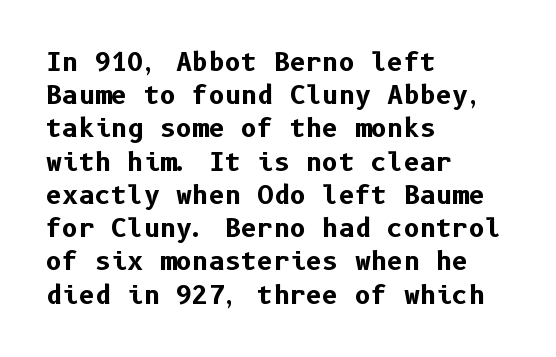
The image shows 25 px bold type, upright; set left-aligned, normal line spacing (1.33x), normal letter spacing, not underlined.
